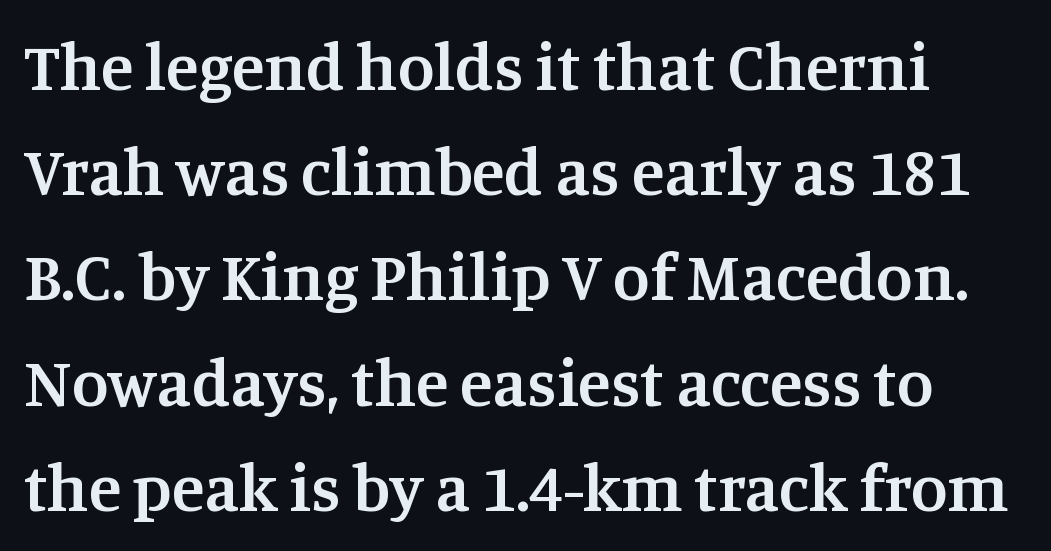
Summary of vertical rhythm: regular, with standard interline spacing. Font category for this specimen: serif. A clean baseline with only descenders dipping below it. Think of a printed novel: that variable character pitch is what you see here.
